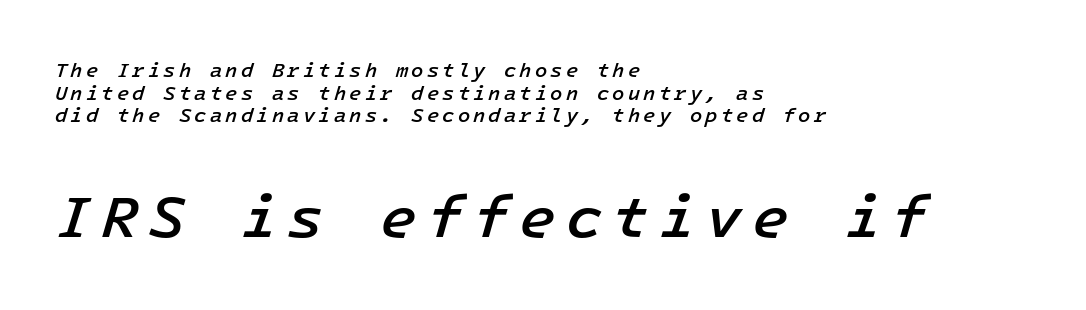
The image shows 60 px semibold type, italic (leaning right), monospaced; set left-aligned, tight line spacing (1.13x), not underlined; the second (bottom) block is 3.0x larger; low stroke contrast and a medium x-height.
